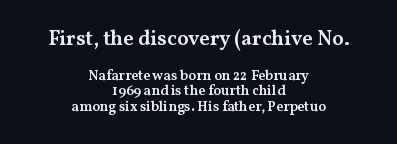
Underline: absent. A typesetter would call this leading minimal, almost set solid. The type is set solid horizontally, with unmodified tracking. The text block is weighted toward neither margin, spreading evenly from the middle. In terms of weight, the rendering is demibold, just under bold. Posture: vertical.
